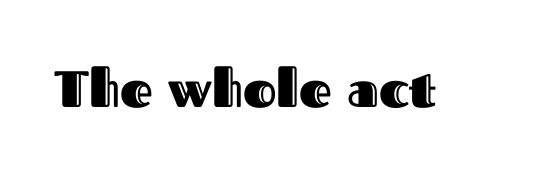
Q: Is the text italic (slanted)? A: No, it is upright.
Q: Is the text underlined? A: No.
Q: Is the spacing between letters normal or unusually wide? A: Normal.
Q: Width (condensed, normal, or wide)? A: Normal.
Q: x-height? A: Medium.
Q: Monospaced? A: No.
